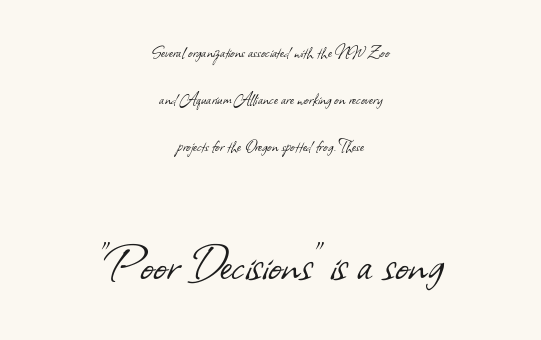
{"serif": "no", "bold": "no", "weight": "light", "width": "normal", "stroke_contrast": "low", "x_height": "small", "monospaced": "no", "underline": "no", "align": "center", "line_spacing": "loose", "line_spacing_ratio": 2.48, "letter_spacing": "normal", "letter_spacing_em": 0.0, "larger_block": "second", "size_ratio": 3.0, "glyph_px": 57}
